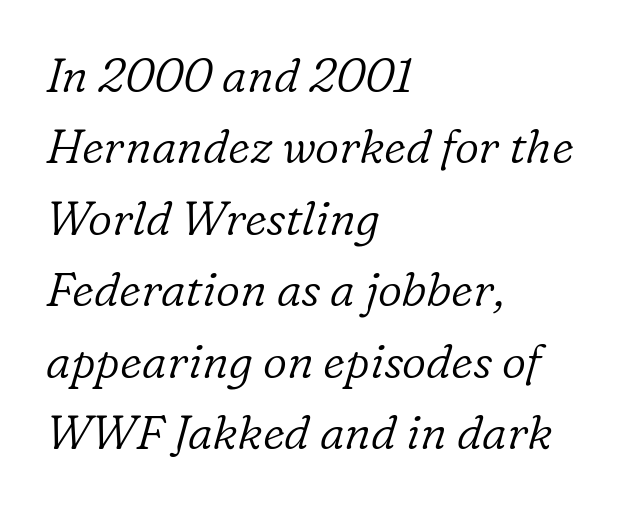
Q: Is the text bold? A: No.
Q: Is the text italic (slanted)? A: Yes, it leans right by about 16 degrees.
Q: Is the typeface a serif or a sans-serif typeface? A: Serif.
Q: Is the text underlined? A: No.
Q: How is the paragraph aligned? A: Left-aligned.
Q: Is the spacing between letters normal or unusually wide? A: Normal.
Q: Is the spacing between lines tight, normal or loose? A: Normal.
Q: Width (condensed, normal, or wide)? A: Normal.
Q: Stroke contrast? A: Low.
Q: x-height? A: Medium.
Q: Monospaced? A: No.
